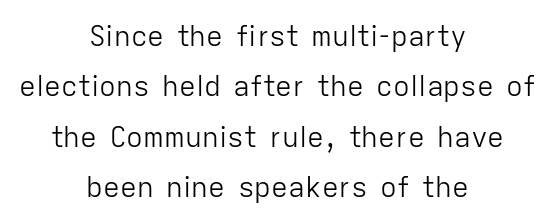
{"serif": "no", "italic": "no", "bold": "no", "weight": "light", "width": "normal", "stroke_contrast": "low", "x_height": "medium", "monospaced": "no", "underline": "no", "align": "center", "line_spacing_ratio": 1.8, "letter_spacing": "normal", "letter_spacing_em": 0.0, "glyph_px": 28}
